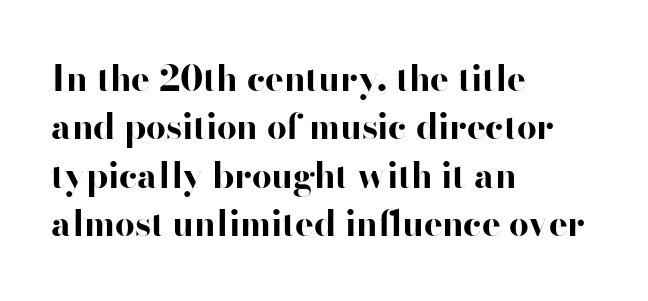
Q: Is the text bold? A: Yes.
Q: Is the text italic (slanted)? A: No, it is upright.
Q: Is the typeface a serif or a sans-serif typeface? A: Sans-serif.
Q: Is the text underlined? A: No.
Q: How is the paragraph aligned? A: Left-aligned.
Q: Is the spacing between letters normal or unusually wide? A: Normal.
Q: Is the spacing between lines tight, normal or loose? A: Normal.
Q: Width (condensed, normal, or wide)? A: Wide.
Q: Stroke contrast? A: High.
Q: x-height? A: Small.
Q: Monospaced? A: No.
